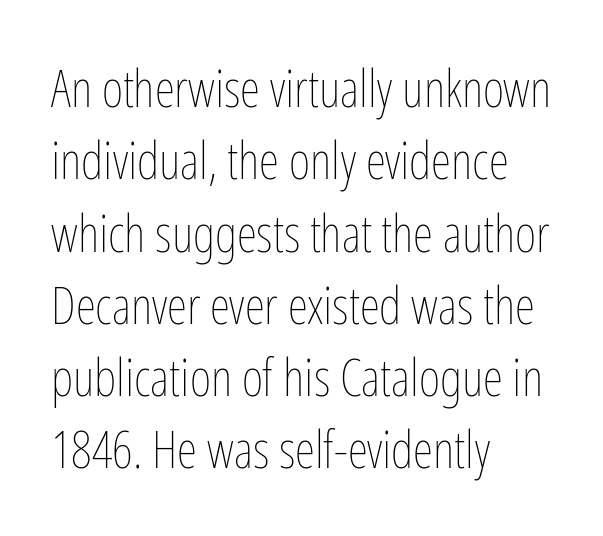
Q: Is the text bold? A: No.
Q: Is the text italic (slanted)? A: No, it is upright.
Q: Is the text underlined? A: No.
Q: How is the paragraph aligned? A: Left-aligned.
Q: Is the spacing between letters normal or unusually wide? A: Normal.
Q: Is the spacing between lines tight, normal or loose? A: Normal.
Q: Width (condensed, normal, or wide)? A: Condensed.
Q: Stroke contrast? A: Low.
Q: x-height? A: Medium.
Q: Monospaced? A: No.
